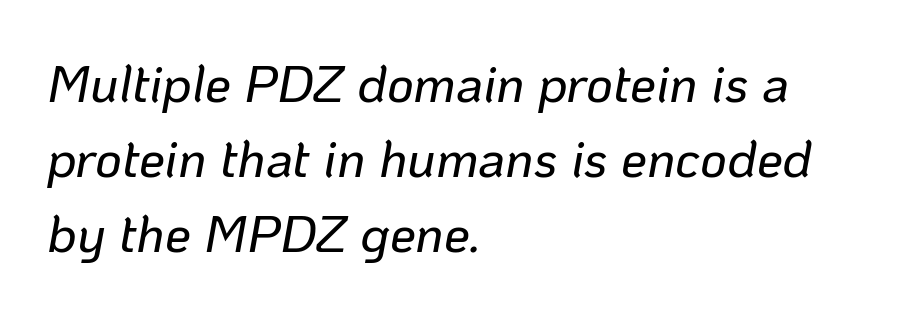
Q: Is the text italic (slanted)? A: Yes, it leans right by about 10 degrees.
Q: Is the text underlined? A: No.
Q: How is the paragraph aligned? A: Left-aligned.
Q: Is the spacing between letters normal or unusually wide? A: Normal.
Q: Is the spacing between lines tight, normal or loose? A: Normal.
Q: Width (condensed, normal, or wide)? A: Normal.
Q: Stroke contrast? A: Low.
Q: x-height? A: Medium.
Q: Monospaced? A: No.
